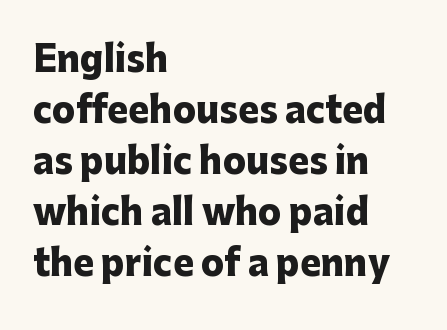
Rows of type keep a routine distance in the vertical direction. Ordinary non-slanted type is in use. The rendering keeps characters at their native spacing. In CSS terms this would be text-align: left. To sum up the face: it is a sans, with no serifs. Note the varied advance widths — an 'i' is clearly narrower than an 'm'.
